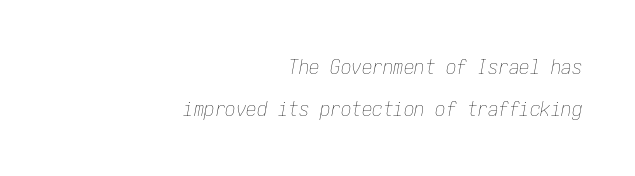
Q: Is the text bold? A: No.
Q: Is the text italic (slanted)? A: Yes, it leans right by about 10 degrees.
Q: Is the text underlined? A: No.
Q: How is the paragraph aligned? A: Right-aligned.
Q: Is the spacing between letters normal or unusually wide? A: Normal.
Q: Is the spacing between lines tight, normal or loose? A: Loose.
